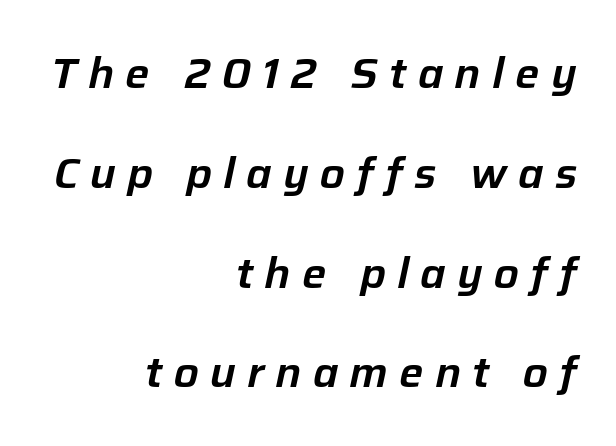
Q: Is the text italic (slanted)? A: Yes, it leans right by about 12 degrees.
Q: Is the text underlined? A: No.
Q: How is the paragraph aligned? A: Right-aligned.
Q: Is the spacing between letters normal or unusually wide? A: Unusually wide.
Q: Is the spacing between lines tight, normal or loose? A: Loose.
Q: Width (condensed, normal, or wide)? A: Normal.
Q: Stroke contrast? A: Low.
Q: x-height? A: Medium.
Q: Monospaced? A: No.
